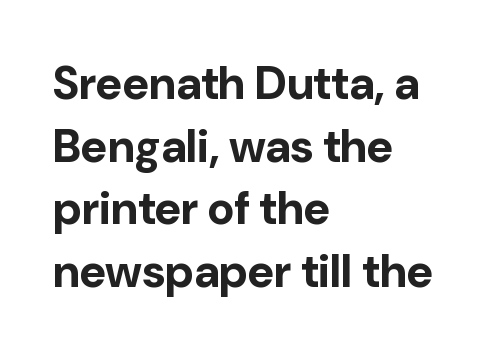
Q: Is the text bold? A: Yes.
Q: Is the text italic (slanted)? A: No, it is upright.
Q: Is the typeface a serif or a sans-serif typeface? A: Sans-serif.
Q: Is the text underlined? A: No.
Q: How is the paragraph aligned? A: Left-aligned.
Q: Is the spacing between letters normal or unusually wide? A: Normal.
Q: Is the spacing between lines tight, normal or loose? A: Normal.
Q: Width (condensed, normal, or wide)? A: Normal.
Q: Stroke contrast? A: Low.
Q: x-height? A: Medium.
Q: Monospaced? A: No.
